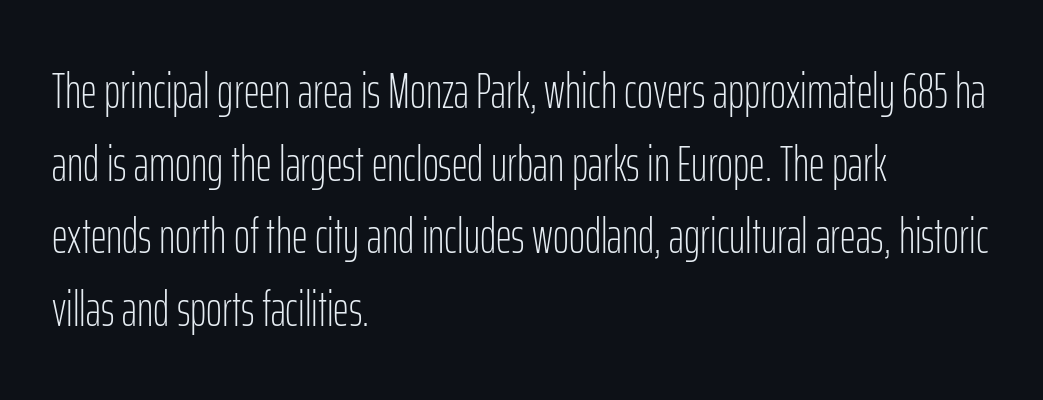
Q: Is the text bold? A: No.
Q: Is the text italic (slanted)? A: No, it is upright.
Q: Is the typeface a serif or a sans-serif typeface? A: Sans-serif.
Q: Is the text underlined? A: No.
Q: How is the paragraph aligned? A: Left-aligned.
Q: Is the spacing between letters normal or unusually wide? A: Normal.
Q: Is the spacing between lines tight, normal or loose? A: Normal.
Q: Width (condensed, normal, or wide)? A: Condensed.
Q: Stroke contrast? A: Low.
Q: x-height? A: Medium.
Q: Monospaced? A: No.
